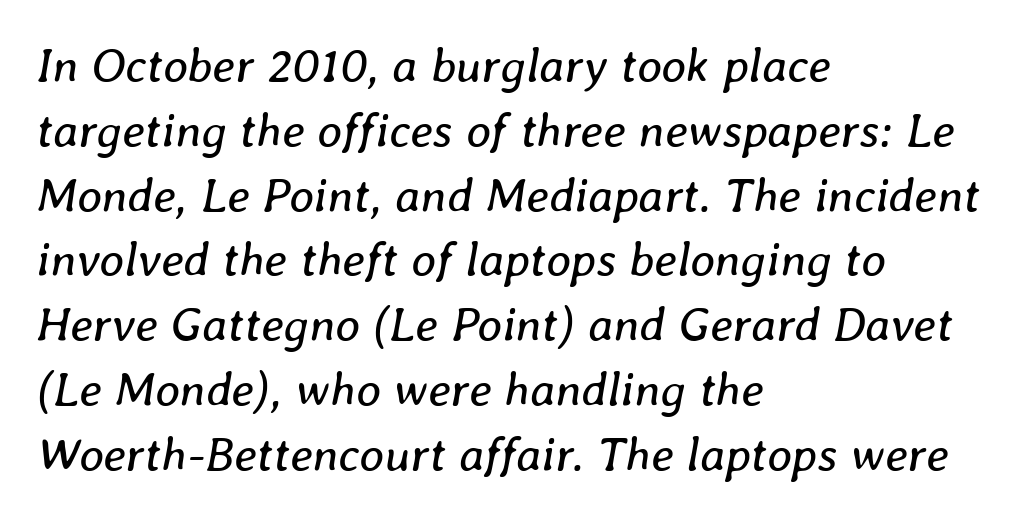
The image shows 48 px regular-weight type, italic (leaning right); set left-aligned, normal line spacing (1.35x), normal letter spacing, not underlined; low stroke contrast and a medium x-height.
